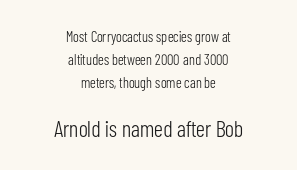
{"italic": "no", "bold": "no", "underline": "no", "align": "center", "line_spacing": "normal", "line_spacing_ratio": 1.53, "letter_spacing": "normal", "letter_spacing_em": 0.0, "larger_block": "second", "size_ratio": 1.53, "glyph_px": 23}
